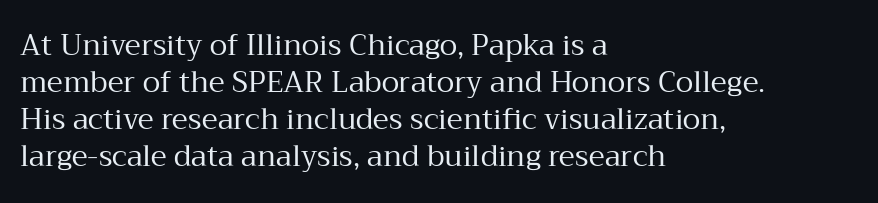
Q: Is the text bold? A: No.
Q: Is the text italic (slanted)? A: No, it is upright.
Q: Is the typeface a serif or a sans-serif typeface? A: Serif.
Q: Is the text underlined? A: No.
Q: How is the paragraph aligned? A: Left-aligned.
Q: Is the spacing between letters normal or unusually wide? A: Normal.
Q: Is the spacing between lines tight, normal or loose? A: Normal.
Q: Width (condensed, normal, or wide)? A: Normal.
Q: Stroke contrast? A: Medium.
Q: x-height? A: Medium.
Q: Monospaced? A: No.
